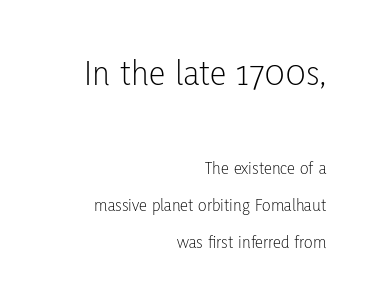
Q: Is the text bold? A: No.
Q: Is the text italic (slanted)? A: No, it is upright.
Q: Is the typeface a serif or a sans-serif typeface? A: Sans-serif.
Q: Is the text underlined? A: No.
Q: How is the paragraph aligned? A: Right-aligned.
Q: Is the spacing between letters normal or unusually wide? A: Normal.
Q: Is the spacing between lines tight, normal or loose? A: Loose.
Q: Which block of text is set in a larger size, the first (top) or the second (bottom)? A: The first (top) one.
Q: Width (condensed, normal, or wide)? A: Condensed.
Q: Stroke contrast? A: Low.
Q: x-height? A: Medium.
Q: Monospaced? A: No.
